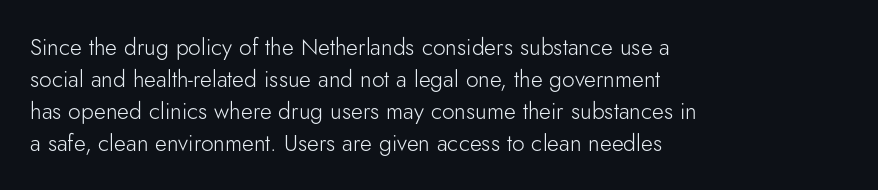
{"italic": "no", "bold": "no", "underline": "no", "align": "left", "line_spacing": "normal", "line_spacing_ratio": 1.39, "letter_spacing": "normal", "letter_spacing_em": 0.0, "glyph_px": 23}
